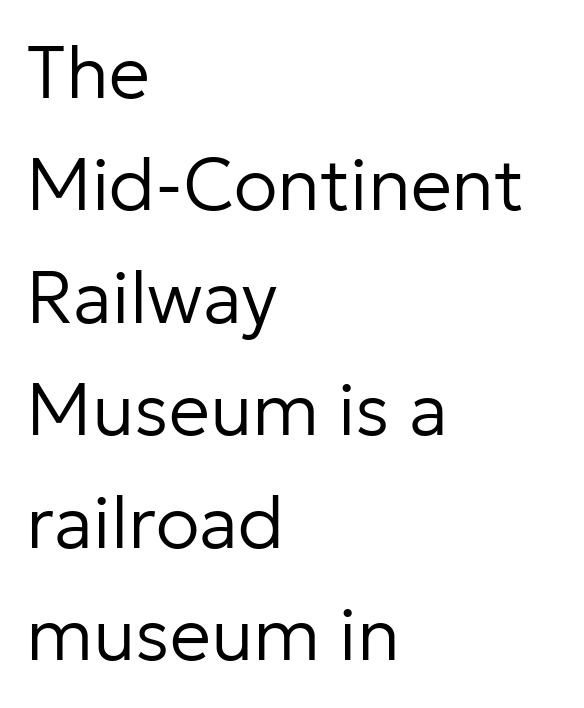
The image shows 73 px regular-weight sans-serif type, upright; set left-aligned, normal line spacing (1.54x), normal letter spacing, not underlined; low stroke contrast and a medium x-height.
